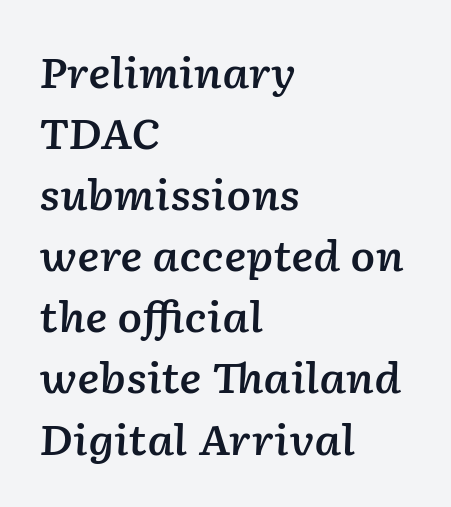
The rendering uses a semibold face; strokes are thickened but not to full bold. Observe the lean: these are italic letterforms. Reading down the column, the eye jumps a familiar distance to each next line. Varying glyph widths throughout — classic text-font behaviour.
